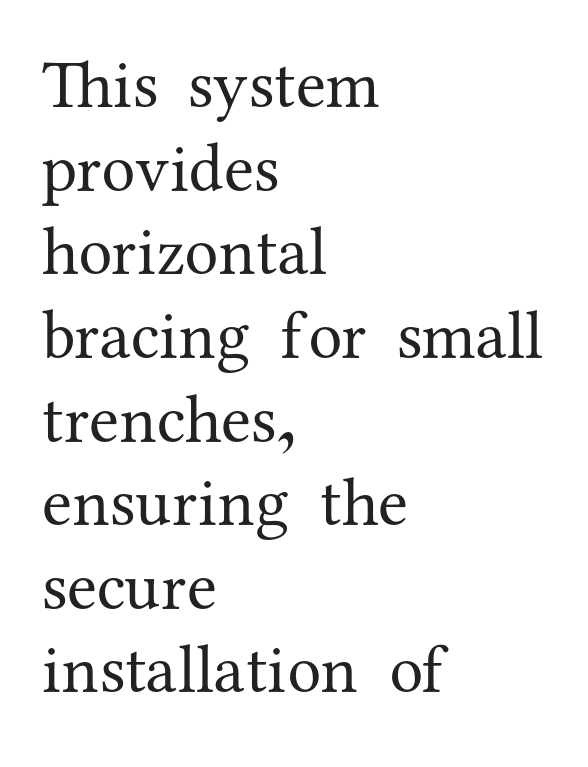
The image shows 68 px regular-weight serif type, upright; set left-aligned, line spacing 1.23x, normal letter spacing, not underlined; medium stroke contrast and a medium x-height.
